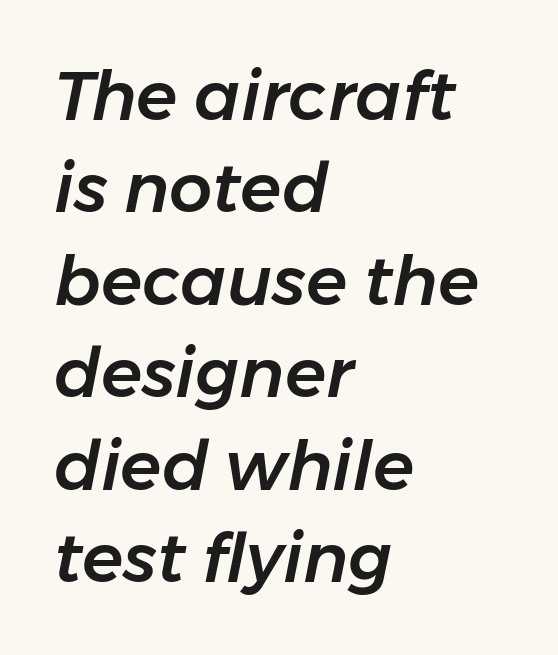
This sample keeps an unexceptional amount of space between lines. Here the designer chose a conventional face with non-uniform glyph widths. The letters sit at their default tracking, neither squeezed nor spread. Plain, unruled lines of type.
